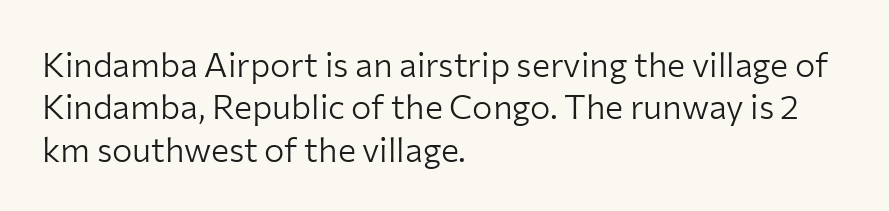
{"serif": "no", "italic": "no", "bold": "no", "weight": "light", "width": "normal", "stroke_contrast": "low", "x_height": "medium", "monospaced": "no", "underline": "no", "align": "left", "line_spacing": "normal", "line_spacing_ratio": 1.25, "letter_spacing": "normal", "letter_spacing_em": 0.0, "glyph_px": 34}
